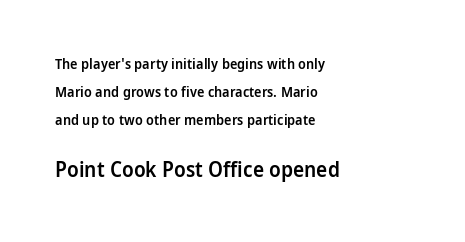
Where is the straight margin? On the left. This sample uses plain, unmodified letter spacing. Horizontal bands of white between lines are thick stripes. Set as a demibold, roughly 600 on the weight scale.
